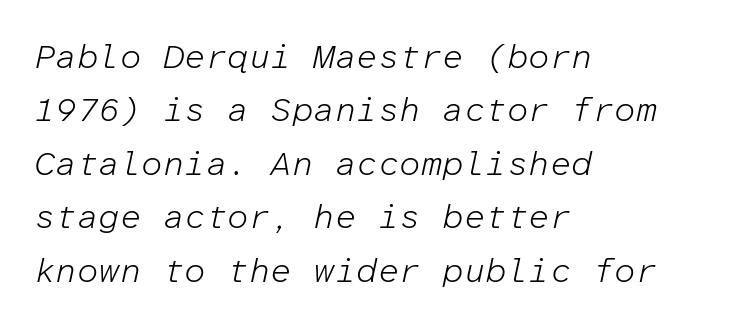
The image shows 34 px light type, italic (leaning right), monospaced; set left-aligned, normal line spacing (1.57x), normal letter spacing, not underlined; low stroke contrast and a medium x-height.
